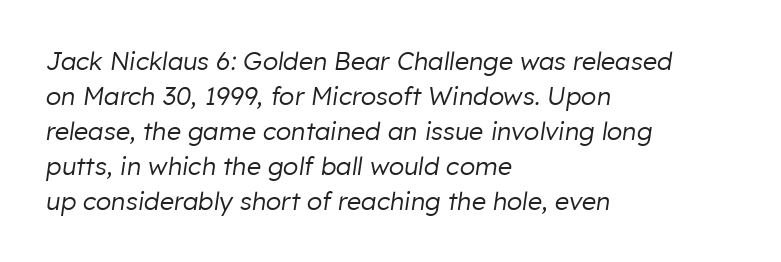
The image shows 25 px text type, italic (leaning right); set left-aligned, normal line spacing (1.4x), normal letter spacing, not underlined.
